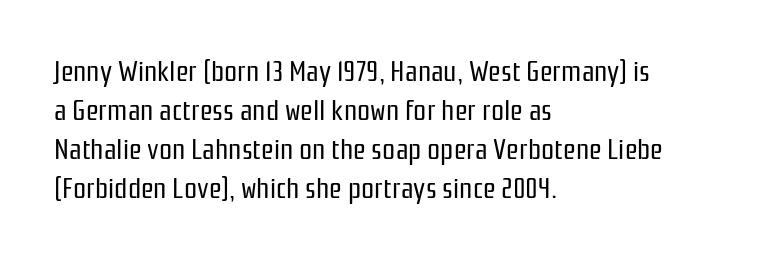
{"serif": "no", "italic": "no", "bold": "no", "weight": "regular", "width": "condensed", "stroke_contrast": "low", "x_height": "medium", "monospaced": "no", "underline": "no", "align": "left", "line_spacing": "normal", "line_spacing_ratio": 1.34, "letter_spacing": "normal", "letter_spacing_em": 0.0, "glyph_px": 29}
